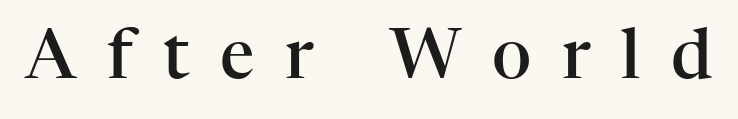
The image shows 68 px semibold serif type, upright; set unusually wide letter spacing (+0.45 em), not underlined; high stroke contrast and a medium x-height.
